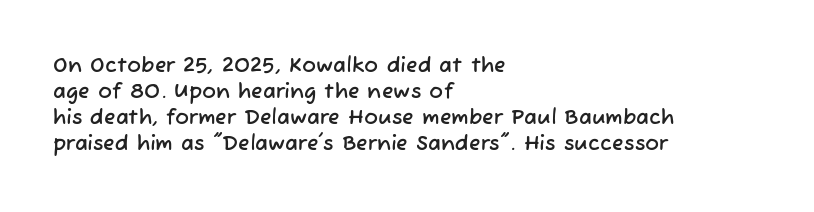
{"underline": "no", "align": "left", "line_spacing_ratio": 1.24, "letter_spacing": "normal", "letter_spacing_em": 0.0, "glyph_px": 21}
